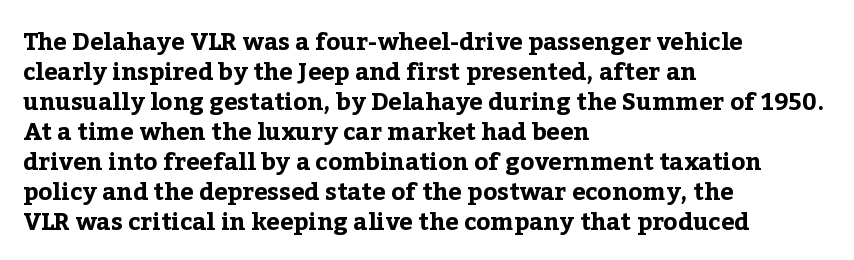
{"italic": "no", "bold": "yes", "underline": "no", "align": "left", "line_spacing": "normal", "line_spacing_ratio": 1.25, "letter_spacing": "normal", "letter_spacing_em": 0.0, "glyph_px": 24}
